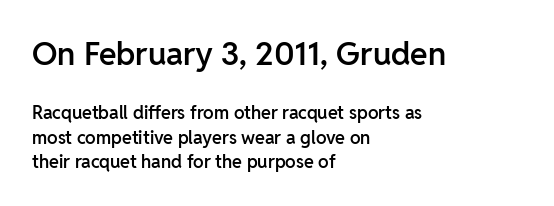
The image shows 32 px semibold sans-serif type, upright; set left-aligned, normal line spacing (1.34x), normal letter spacing, not underlined; the first (top) block is 1.78x larger; low stroke contrast and a medium x-height.
